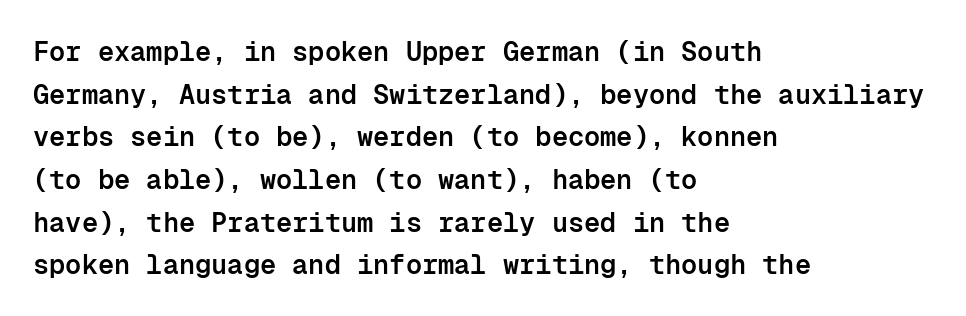
The characters look somewhat weighty, a semibold short of true bold. This sample uses an upright cut, with every glyph sitting square on the baseline. The horizontal fit of the characters is conventional and even. The ragged edge is on the right, which tells us the setting is flush left. This block has exactly the height ordinary leading produces. Glance below the letters and you will spot only blank space.
